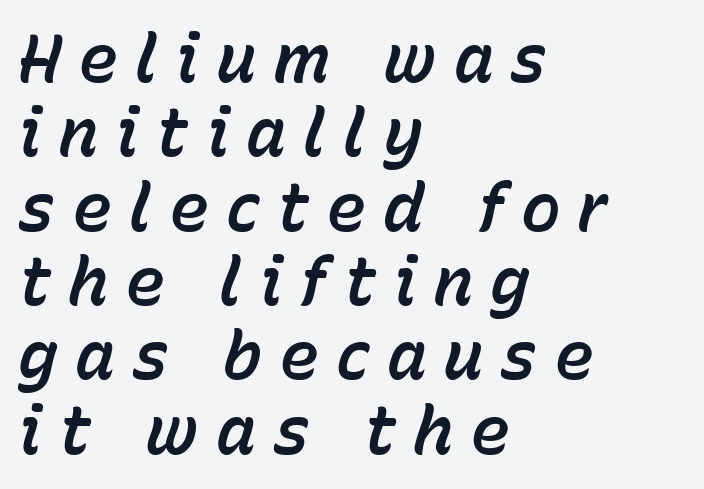
The image shows 67 px text type, italic (leaning right); set left-aligned, tight line spacing (1.11x), unusually wide letter spacing (+0.25 em), not underlined; low stroke contrast and a medium x-height.
